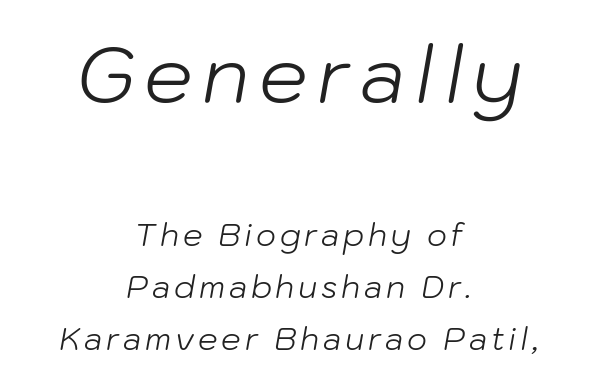
{"italic": "yes", "lean": "right", "slant_degrees": 10, "bold": "no", "weight": "light", "width": "normal", "stroke_contrast": "low", "x_height": "medium", "monospaced": "no", "underline": "no", "align": "center", "line_spacing": "normal", "line_spacing_ratio": 1.68, "larger_block": "first", "size_ratio": 2.48, "glyph_px": 77}
